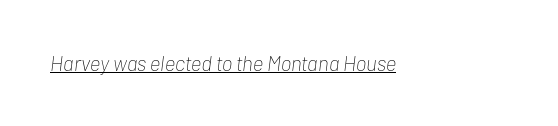
Q: Is the text bold? A: No.
Q: Is the text italic (slanted)? A: Yes, it leans right by about 7 degrees.
Q: Is the text underlined? A: Yes.
Q: Is the spacing between letters normal or unusually wide? A: Normal.
